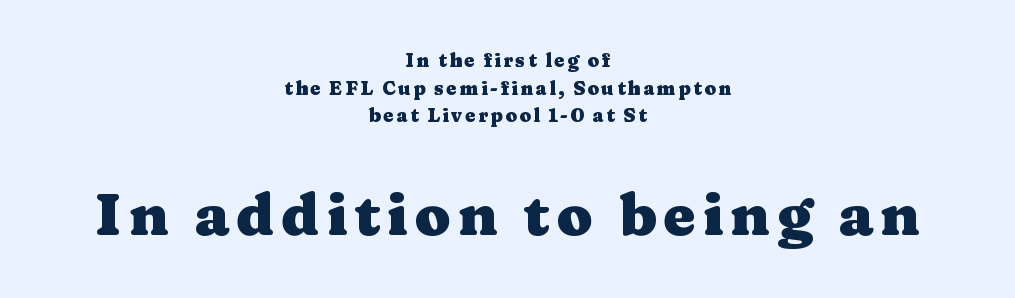
The lettering stays uniformly vertical, giving the passage a roman look. Is the block centered? Yes — each line is placed symmetrically about the middle. Descender tails drop into unmarked territory. A student would notice the bottom passage is typeset larger than what precedes it.
